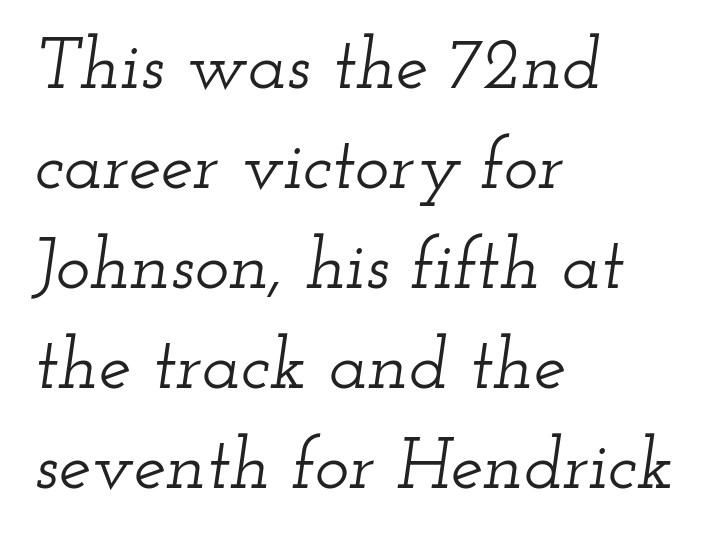
Notice how the stems are inclined rather than vertical — that's the hallmark of italics. The vertical gap from one line to the next is medium. The string is rendered with underlining switched off. Alignment: flush left. In terms of letterspacing, this is plain default setting.
